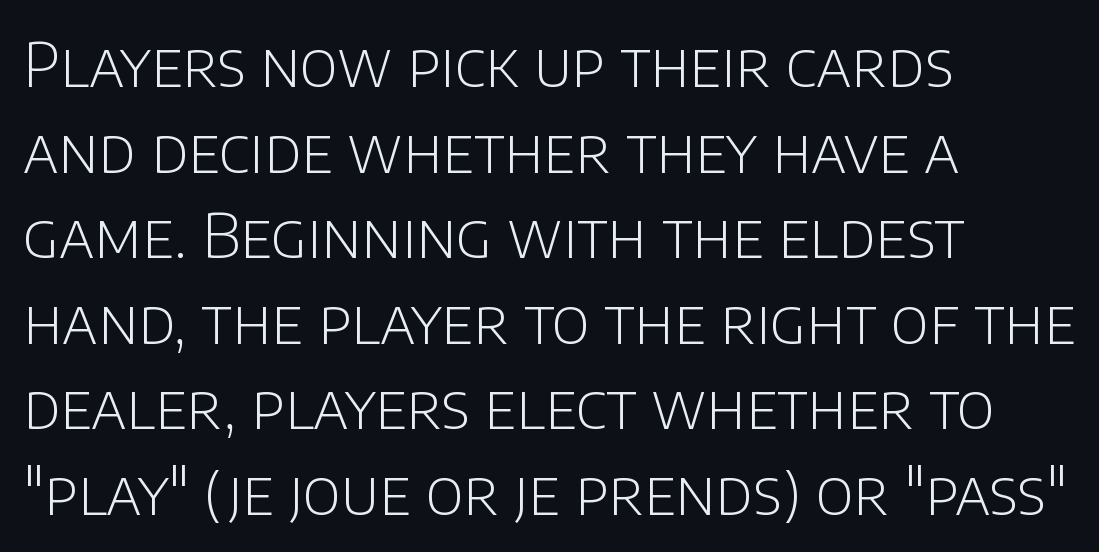
Q: Is the text bold? A: No.
Q: Is the text italic (slanted)? A: No, it is upright.
Q: Is the typeface a serif or a sans-serif typeface? A: Sans-serif.
Q: Is the text underlined? A: No.
Q: How is the paragraph aligned? A: Left-aligned.
Q: Is the spacing between letters normal or unusually wide? A: Normal.
Q: Is the spacing between lines tight, normal or loose? A: Normal.
Q: Width (condensed, normal, or wide)? A: Normal.
Q: Stroke contrast? A: Low.
Q: x-height? A: Large.
Q: Monospaced? A: No.
